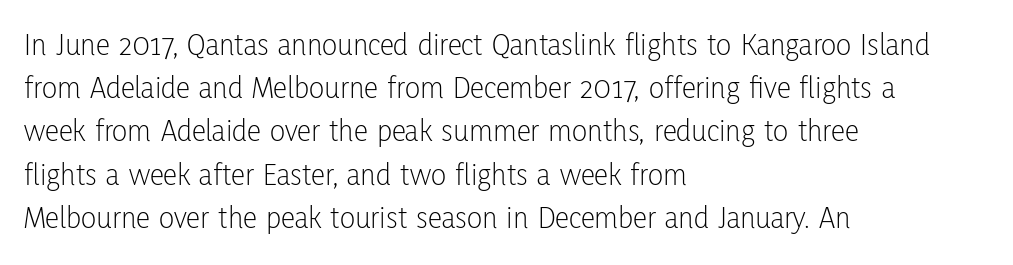
The image shows 32 px light, condensed sans-serif type, upright; set left-aligned, normal line spacing (1.35x), normal letter spacing, not underlined; low stroke contrast and a medium x-height.
